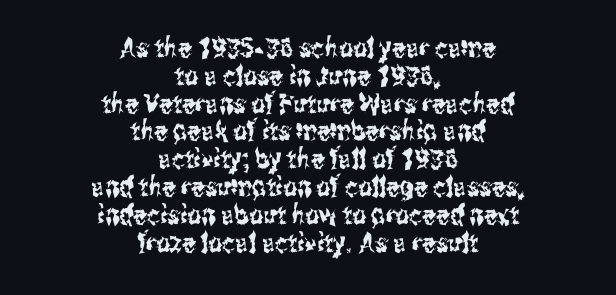
Q: Is the text italic (slanted)? A: No, it is upright.
Q: Is the text underlined? A: No.
Q: How is the paragraph aligned? A: Centered.
Q: Is the spacing between letters normal or unusually wide? A: Normal.
Q: Is the spacing between lines tight, normal or loose? A: Tight.
